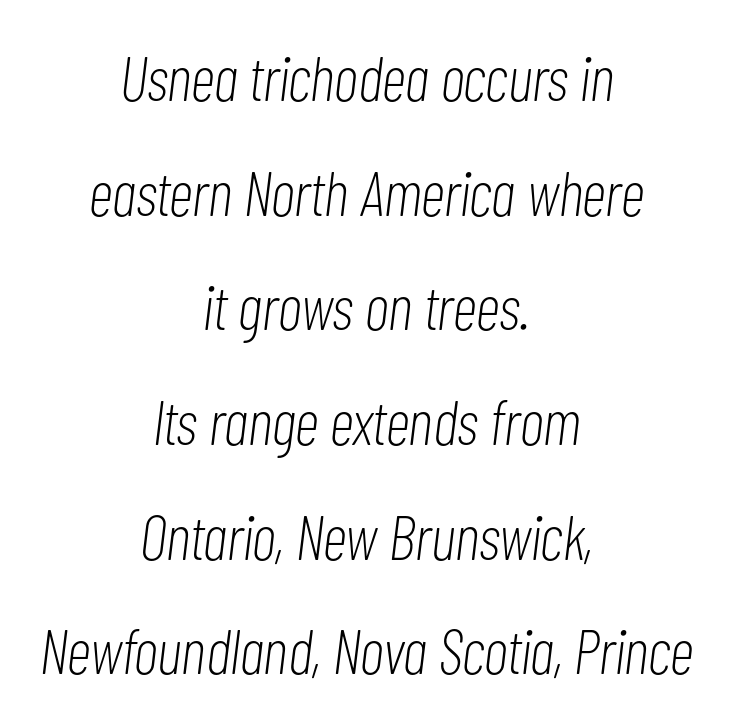
The image shows 63 px light, condensed type, italic (leaning right); set centered, line spacing 1.82x, normal letter spacing, not underlined; low stroke contrast and a medium x-height.
